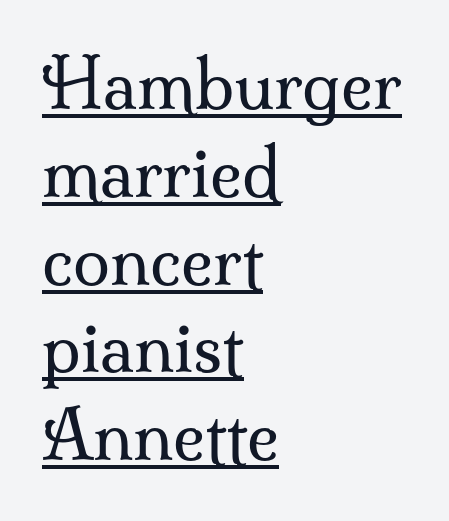
The image shows 67 px regular-weight serif type, upright; set left-aligned, normal line spacing (1.31x), normal letter spacing, underlined; medium stroke contrast and a small x-height.
